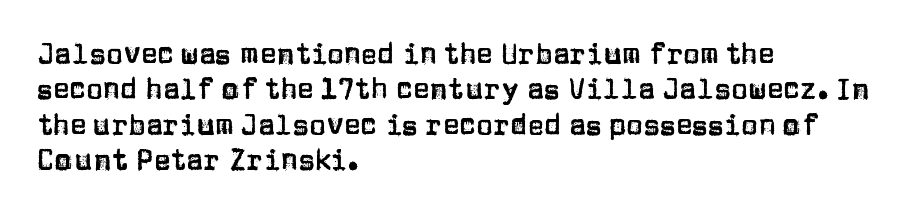
{"serif": "no", "italic": "no", "width": "normal", "stroke_contrast": "low", "x_height": "large", "monospaced": "no", "underline": "no", "align": "left", "line_spacing": "normal", "line_spacing_ratio": 1.26, "letter_spacing": "normal", "letter_spacing_em": 0.0, "glyph_px": 28}
